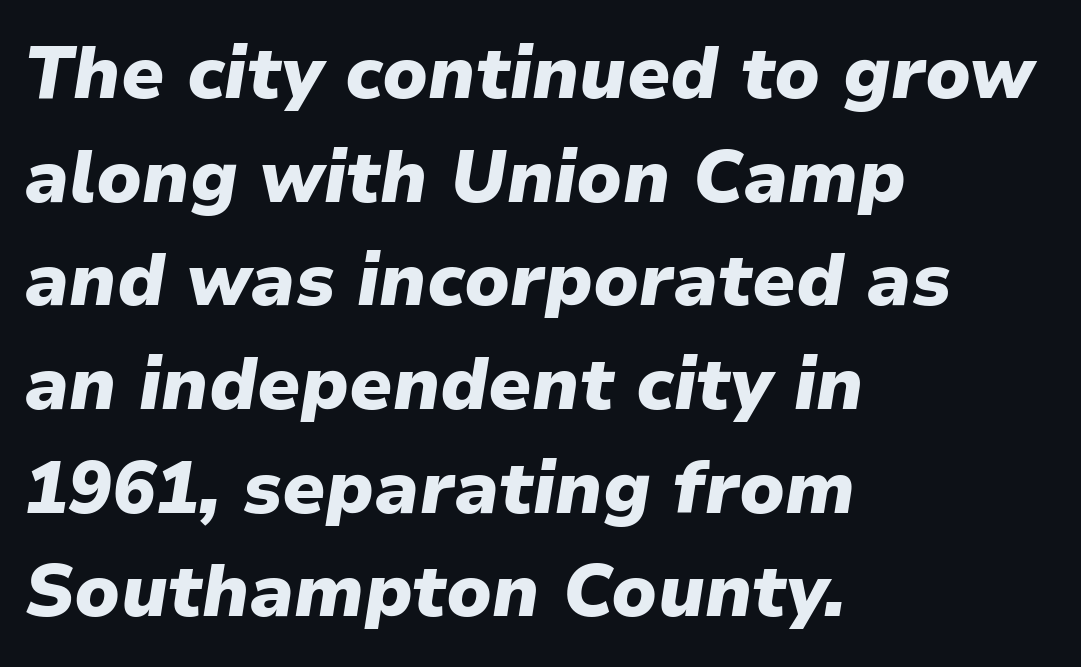
In terms of posture, this sample is oblique. Tracking value appears to be zero — textbook default spacing. Stroke thickness is high; the sample reads as a true bold. Glance below the letters and you will spot only blank space. Do the characters align in a grid? No, the font is proportional. These lines sit exactly where default settings would place them.
